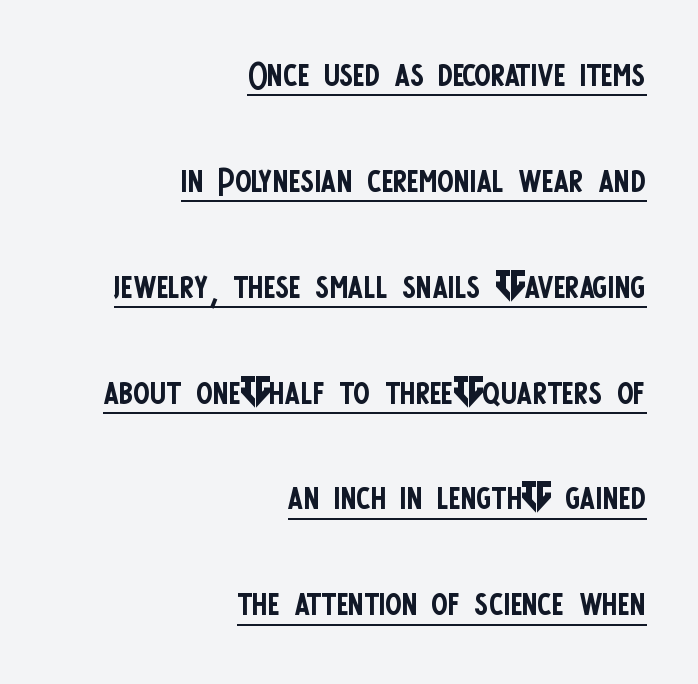
The image shows 49 px regular-weight, condensed sans-serif type, upright; set right-aligned, loose line spacing (2.16x), normal letter spacing, underlined; low stroke contrast and a large x-height.
